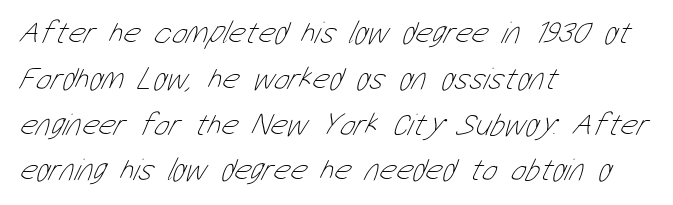
What's the leading like? Ordinary, nothing unusual. The paragraph shown leans on its left margin. Check the space under the baseline: it is left empty. Character widths vary here, with narrow letters taking less room than wide ones. The cut favours lightness, reaching ordinary text weight at its darkest.
